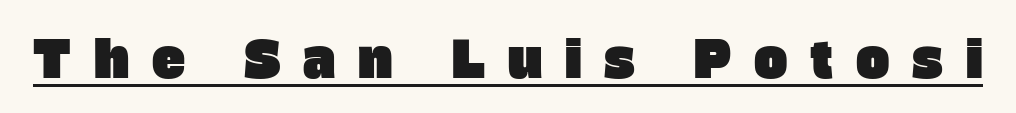
{"serif": "no", "width": "normal", "stroke_contrast": "low", "x_height": "large", "monospaced": "no", "underline": "yes", "letter_spacing": "wide", "letter_spacing_em": 0.46, "glyph_px": 50}
